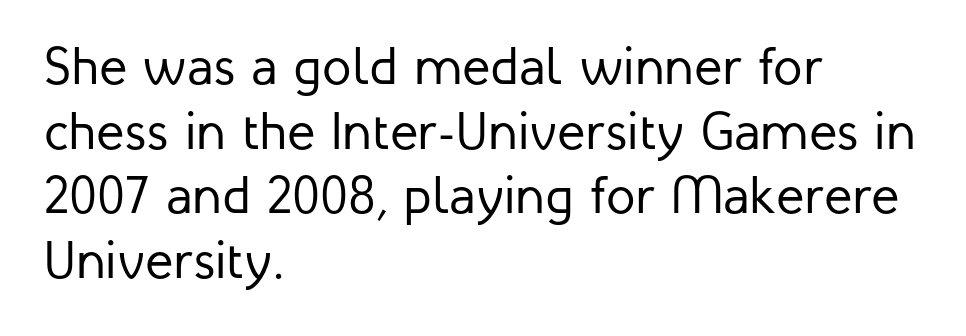
Ordinary non-slanted type is in use. The text was rendered using a sans face with plain stroke endings. The words here are not underlined. Caption: standard tracking, unaltered.
